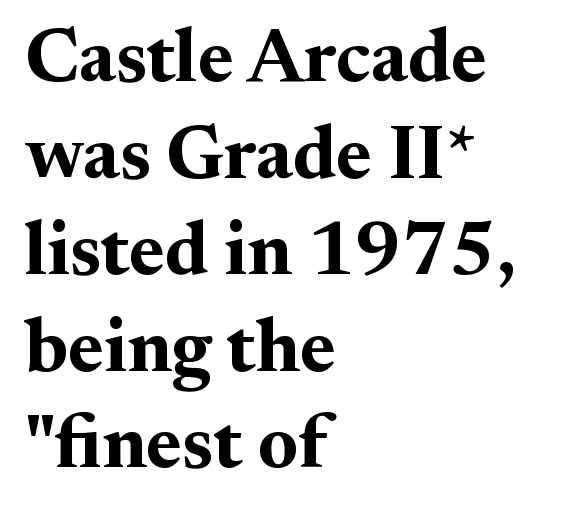
The image shows 76 px bold serif type, upright; set left-aligned, normal line spacing (1.27x), normal letter spacing, not underlined; medium stroke contrast and a small x-height.
